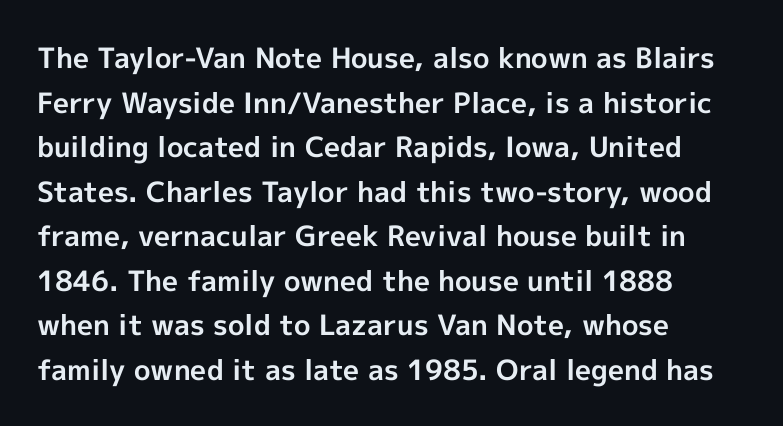
Typographically, this falls in the sans-serif category. The typography opts for an upright posture over an oblique one. Casual observation: everything's shoved over to the left. Descenders are the only things crossing below the line. Successive baselines arrive at the customary interval.
